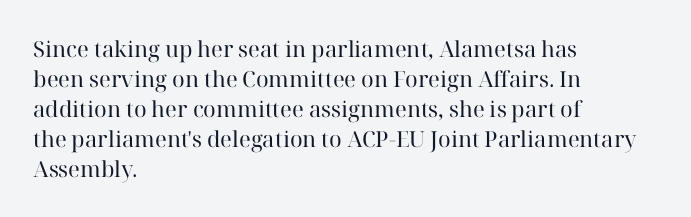
Reading down the column, the eye jumps a familiar distance to each next line. Left-aligned paragraph, ragged on the right. Check under the words: just untouched page. Nope, not italic — everything's standing straight.
